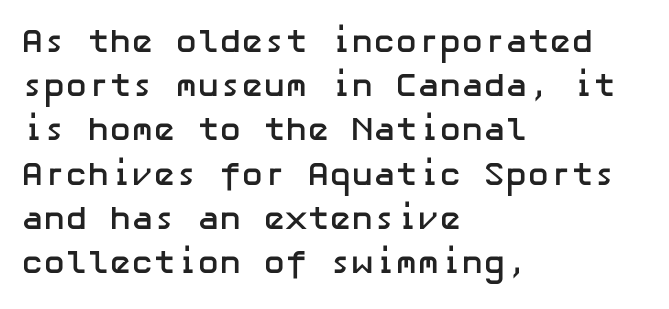
{"serif": "no", "italic": "no", "bold": "yes", "weight": "semibold", "width": "normal", "stroke_contrast": "low", "x_height": "medium", "underline": "no", "align": "left", "line_spacing": "normal", "line_spacing_ratio": 1.34, "letter_spacing": "normal", "letter_spacing_em": 0.0, "glyph_px": 33}
